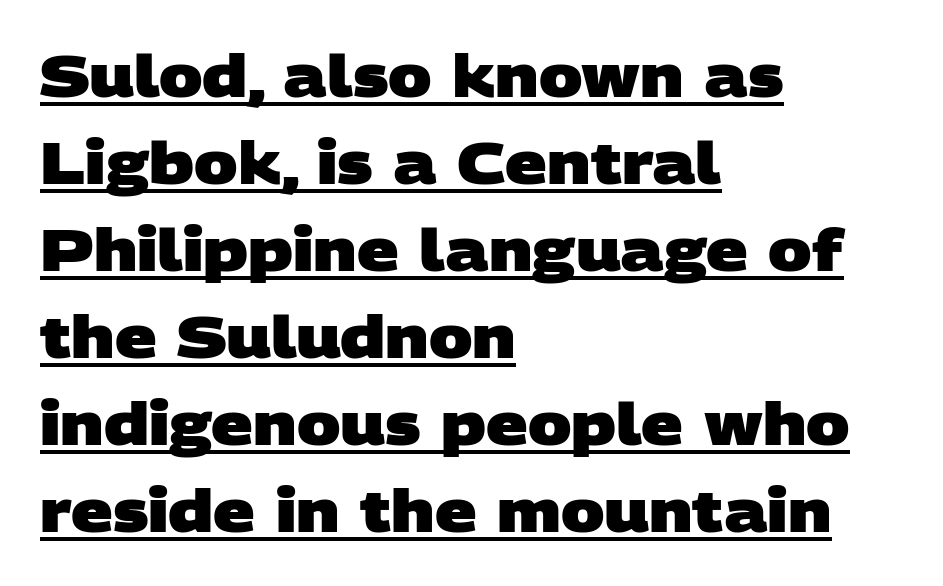
The image shows 58 px heavy, wide sans-serif type; set left-aligned, normal line spacing (1.5x), normal letter spacing, underlined; low stroke contrast and a large x-height.
